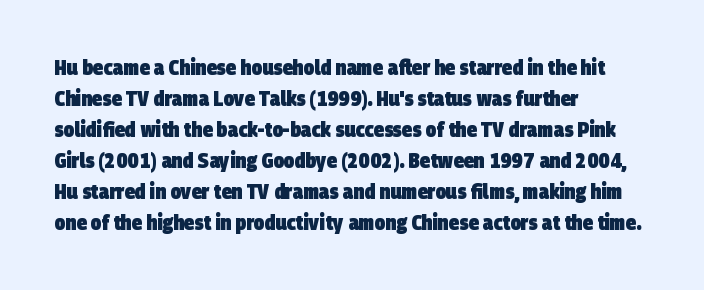
The space beneath each line is pristine and unruled. Words appear dense and cohesive because spacing is normal. Caption: bold face, heavy strokes. Notice how descenders clear the ascenders below comfortably — that's standard leading. Is the block centered? No — it sits flush against the left margin.
